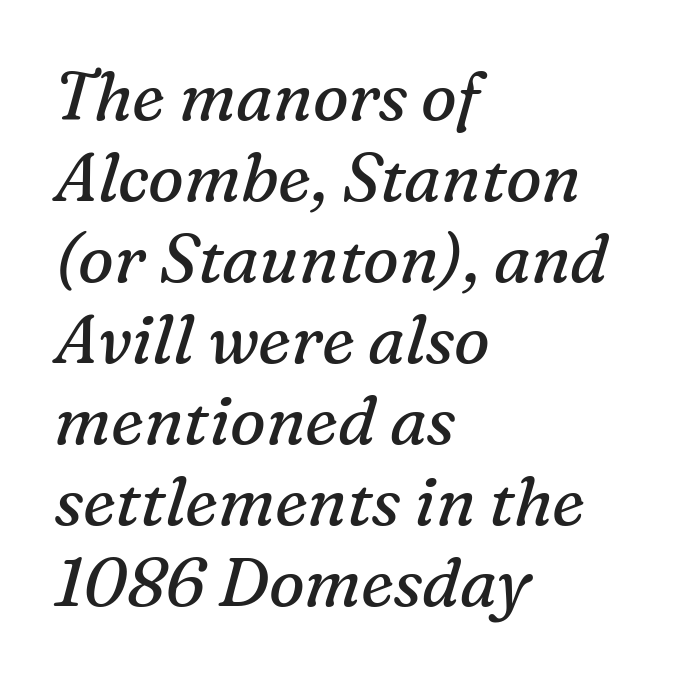
Q: Is the text bold? A: No.
Q: Is the text italic (slanted)? A: Yes, it leans right by about 16 degrees.
Q: Is the typeface a serif or a sans-serif typeface? A: Serif.
Q: Is the text underlined? A: No.
Q: How is the paragraph aligned? A: Left-aligned.
Q: Is the spacing between letters normal or unusually wide? A: Normal.
Q: Width (condensed, normal, or wide)? A: Normal.
Q: Stroke contrast? A: Medium.
Q: x-height? A: Medium.
Q: Monospaced? A: No.
